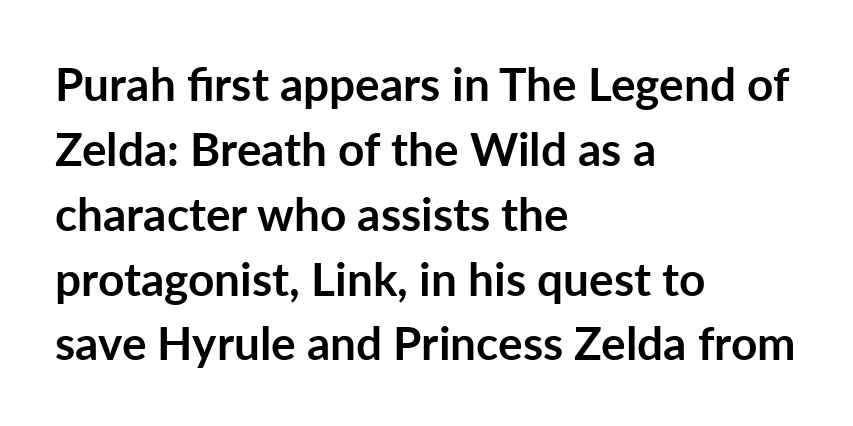
{"serif": "no", "italic": "no", "bold": "yes", "weight": "semibold", "width": "normal", "stroke_contrast": "low", "x_height": "medium", "monospaced": "no", "underline": "no", "align": "left", "line_spacing": "normal", "line_spacing_ratio": 1.41, "letter_spacing": "normal", "letter_spacing_em": 0.0, "glyph_px": 46}
